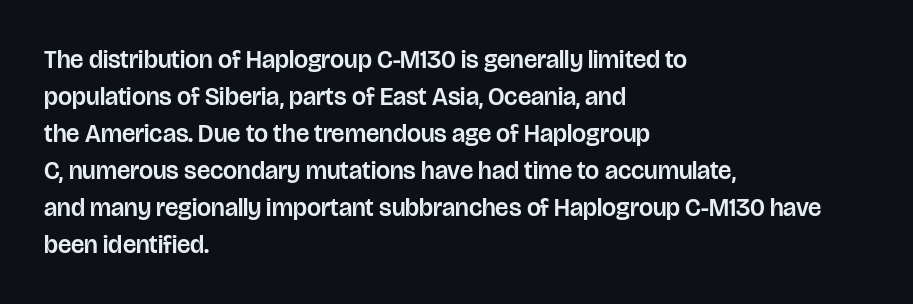
The image shows 25 px text type, upright; set left-aligned, normal line spacing (1.48x), normal letter spacing, not underlined.
